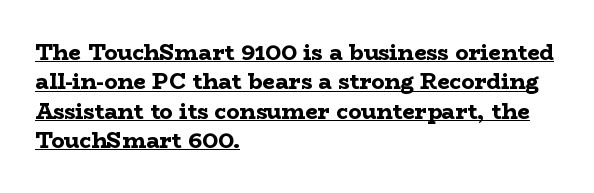
{"italic": "no", "bold": "yes", "underline": "yes", "align": "left", "line_spacing": "normal", "line_spacing_ratio": 1.33, "letter_spacing": "normal", "letter_spacing_em": 0.0, "glyph_px": 22}
